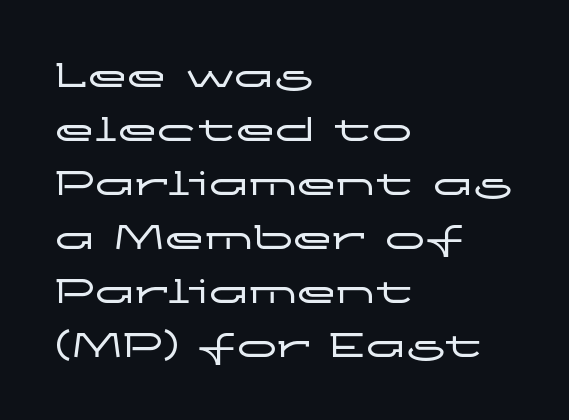
Q: Is the text italic (slanted)? A: No, it is upright.
Q: Is the typeface a serif or a sans-serif typeface? A: Sans-serif.
Q: Is the text underlined? A: No.
Q: How is the paragraph aligned? A: Left-aligned.
Q: Is the spacing between letters normal or unusually wide? A: Normal.
Q: Is the spacing between lines tight, normal or loose? A: Normal.
Q: Width (condensed, normal, or wide)? A: Wide.
Q: Stroke contrast? A: Low.
Q: x-height? A: Medium.
Q: Monospaced? A: No.
